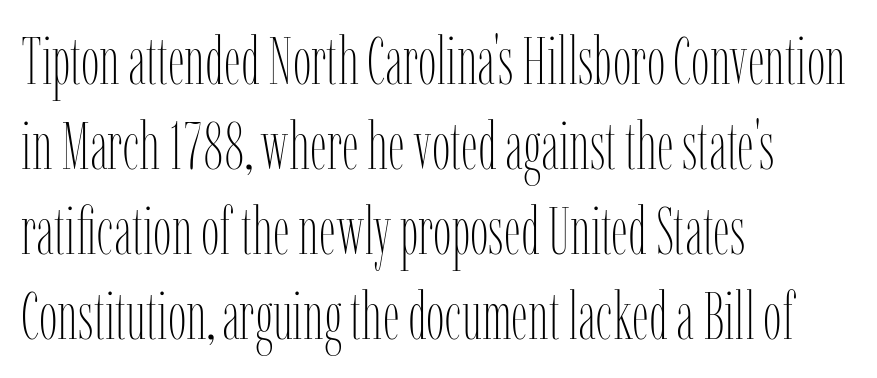
Q: Is the text bold? A: No.
Q: Is the text italic (slanted)? A: No, it is upright.
Q: Is the text underlined? A: No.
Q: How is the paragraph aligned? A: Left-aligned.
Q: Is the spacing between letters normal or unusually wide? A: Normal.
Q: Is the spacing between lines tight, normal or loose? A: Normal.
Q: Width (condensed, normal, or wide)? A: Condensed.
Q: Stroke contrast? A: Low.
Q: x-height? A: Medium.
Q: Monospaced? A: No.
